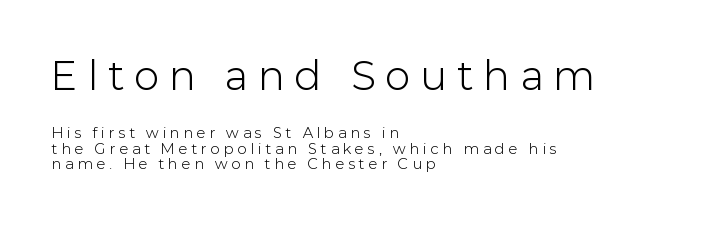
Decoration check: the copy has no underline. Top chunk: large. Bottom chunk: small. The face used here is a sans, in the tradition of grotesques and geometrics. Cramped leading. Left-aligned paragraph, ragged on the right.
